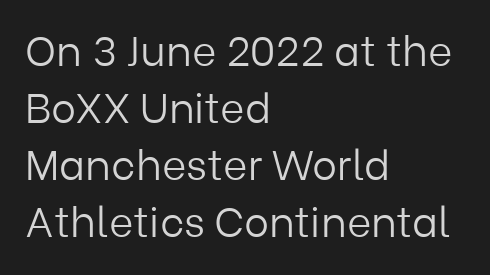
Evenly set lines give the paragraph a standard silhouette. Underline: absent. The lines in this sample share a left origin and differ only in where they stop. Characters follow at the spacing the type designer built in.
